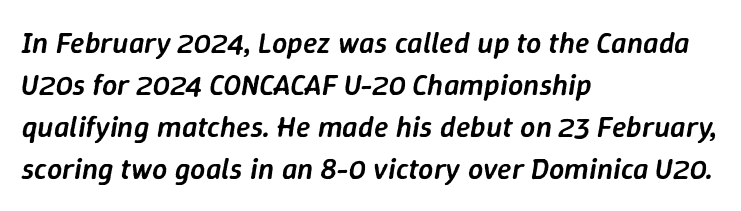
The face used here has a pronounced slope to its letters. Which margin do the lines hug? The left one — the right edge is uneven. Lines of text with bare space underneath. Regarding leading, the lines here are spaced in the standard way. Looks like regular typesetting: each glyph gets only the width it needs. The horizontal fit of the characters is conventional and even.
